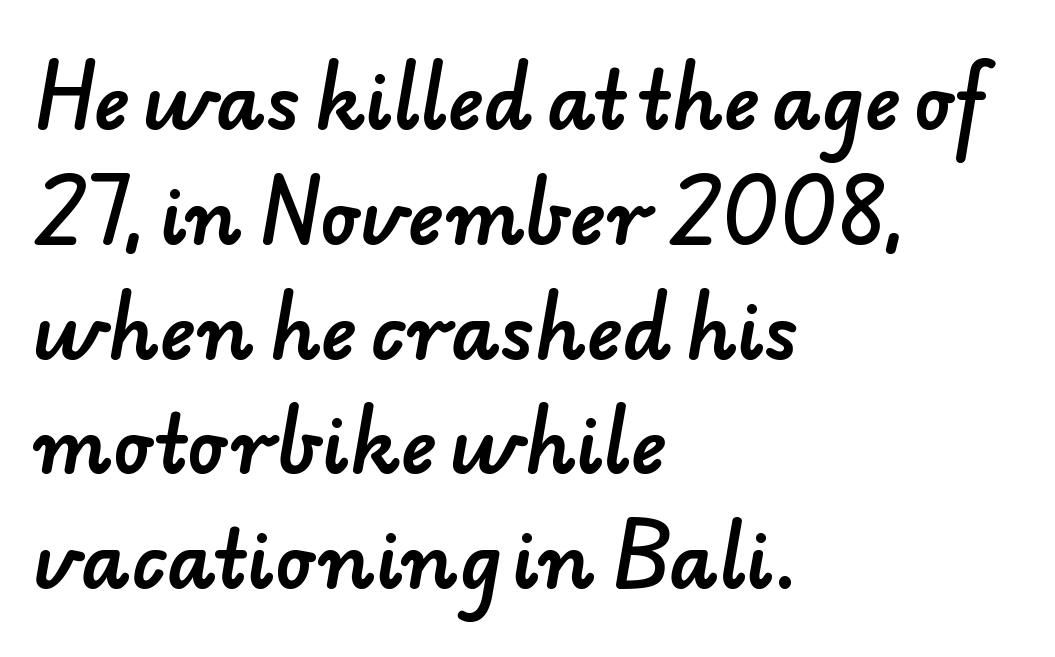
{"serif": "no", "width": "normal", "stroke_contrast": "low", "x_height": "small", "monospaced": "no", "underline": "no", "align": "left", "line_spacing": "normal", "line_spacing_ratio": 1.51, "letter_spacing": "normal", "letter_spacing_em": 0.0, "glyph_px": 76}
